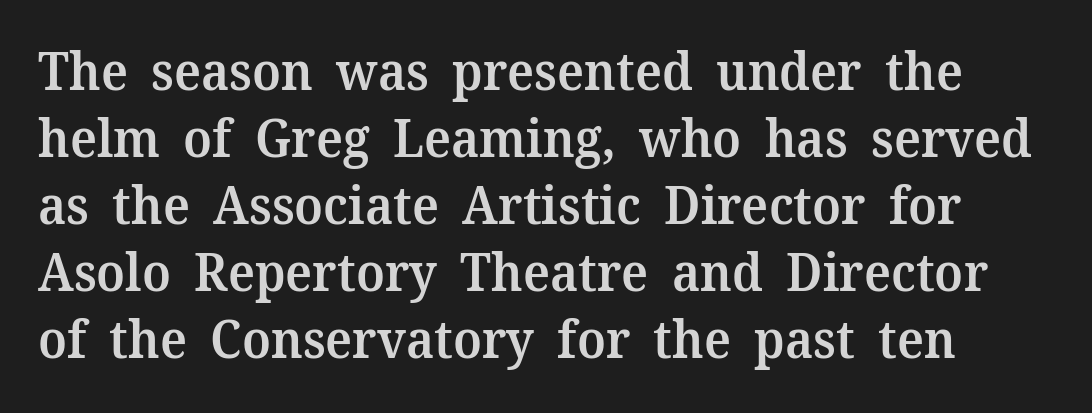
{"serif": "yes", "italic": "no", "bold": "semi", "weight": "semibold", "width": "normal", "stroke_contrast": "medium", "x_height": "medium", "monospaced": "no", "underline": "no", "line_spacing": "normal", "line_spacing_ratio": 1.29, "letter_spacing": "normal", "letter_spacing_em": 0.0, "glyph_px": 52}
